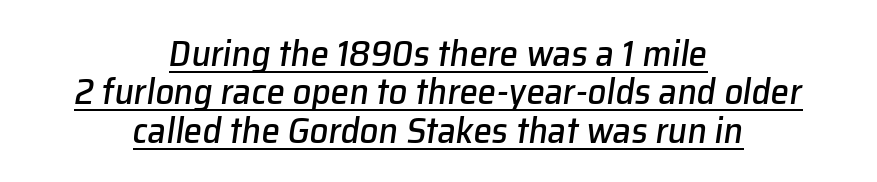
{"italic": "yes", "lean": "right", "slant_degrees": 8, "width": "normal", "stroke_contrast": "low", "x_height": "medium", "monospaced": "no", "underline": "yes", "align": "center", "line_spacing": "tight", "line_spacing_ratio": 1.04, "letter_spacing": "normal", "letter_spacing_em": 0.0, "glyph_px": 37}
